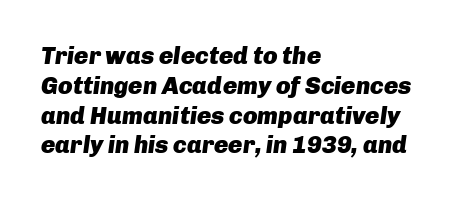
The image shows 24 px bold type, italic (leaning right); set left-aligned, line spacing 1.24x, normal letter spacing, not underlined.
